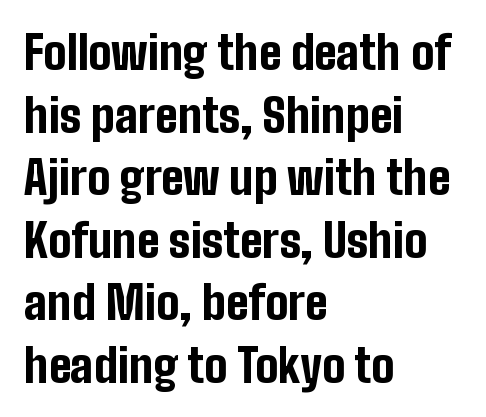
Nobody touched the tracking dial on this one. Teacher's note: observe the even left margin — that is flush-left alignment. A dark, heavy texture on the line: the type is bold. Honestly, the row spacing looks completely unremarkable.
